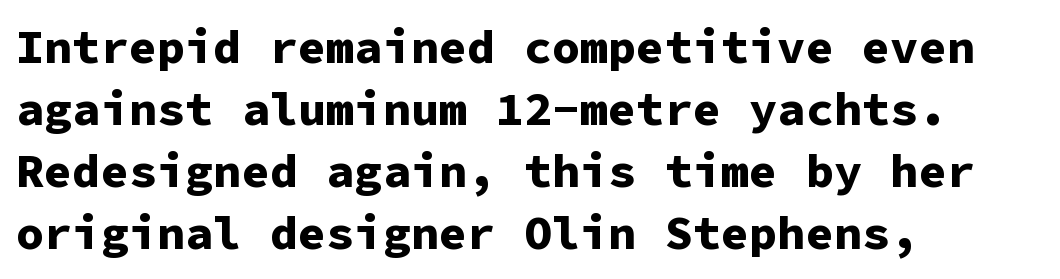
{"serif": "no", "italic": "no", "bold": "yes", "weight": "bold", "width": "normal", "stroke_contrast": "low", "x_height": "medium", "monospaced": "yes", "underline": "no", "align": "left", "line_spacing": "normal", "line_spacing_ratio": 1.32, "letter_spacing": "normal", "letter_spacing_em": 0.0, "glyph_px": 47}
